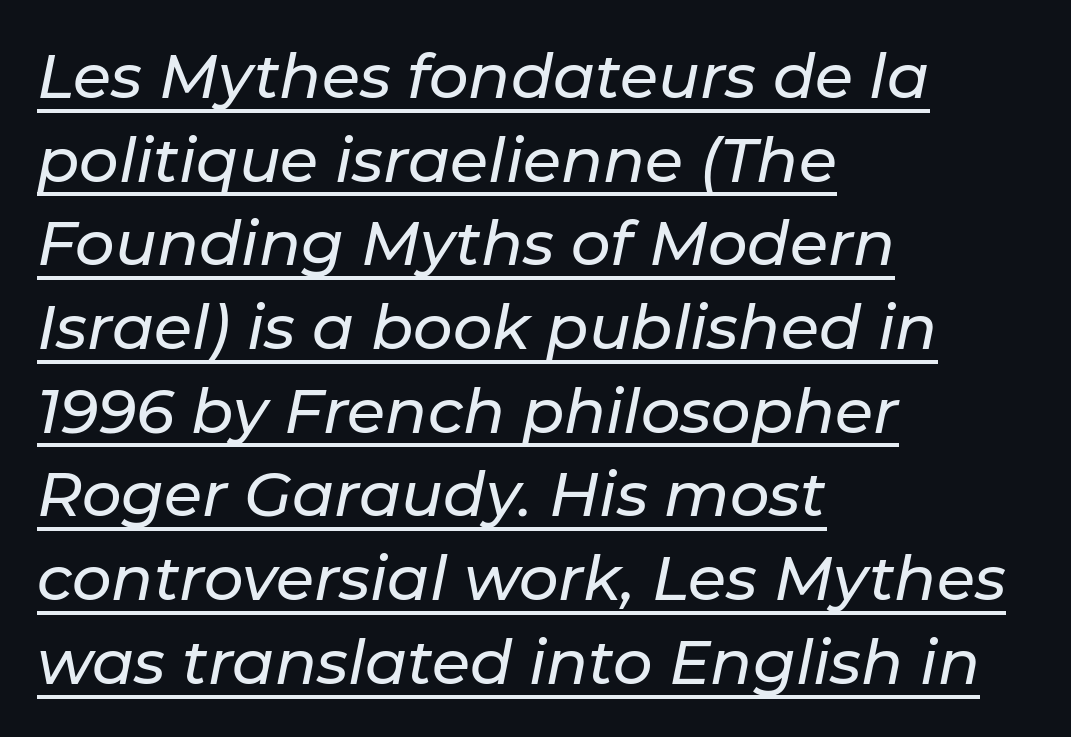
The image shows 62 px text type, italic (leaning right); set left-aligned, normal line spacing (1.35x), normal letter spacing, underlined; low stroke contrast and a medium x-height.
